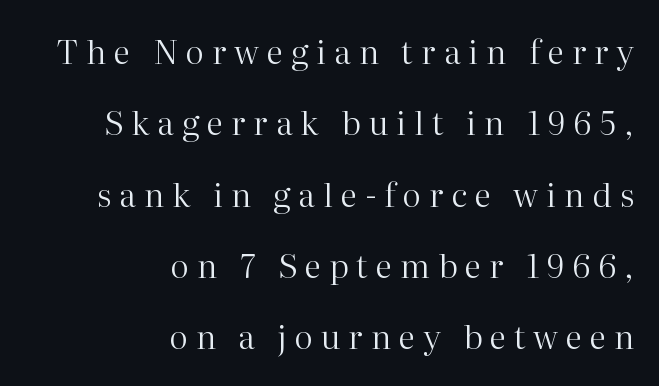
The image shows 33 px regular-weight serif type, upright; set right-aligned, loose line spacing (2.16x), unusually wide letter spacing (+0.24 em), not underlined; high stroke contrast and a medium x-height.
